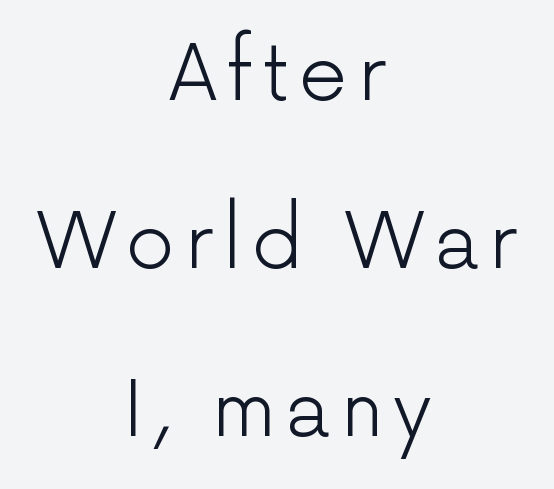
The image shows 77 px light sans-serif type, upright; set centered, loose line spacing (2.18x), not underlined; low stroke contrast and a medium x-height.
